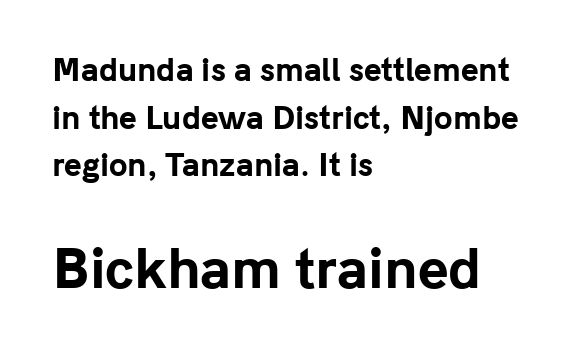
The tracking reads as untouched default to a designer's eye. The lines in this sample share a left origin and differ only in where they stop. Normally led — the rows are evenly, conventionally spaced. Note the varied advance widths — an 'i' is clearly narrower than an 'm'.
